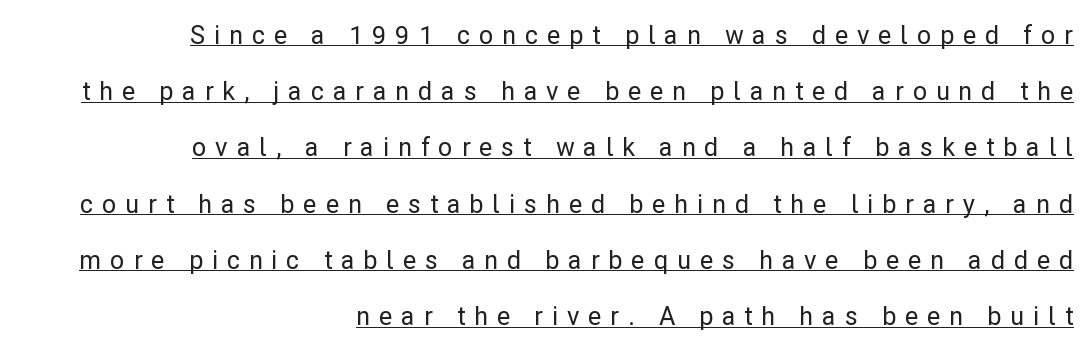
Q: Is the text italic (slanted)? A: No, it is upright.
Q: Is the text underlined? A: Yes.
Q: How is the paragraph aligned? A: Right-aligned.
Q: Is the spacing between letters normal or unusually wide? A: Unusually wide.
Q: Is the spacing between lines tight, normal or loose? A: Loose.
